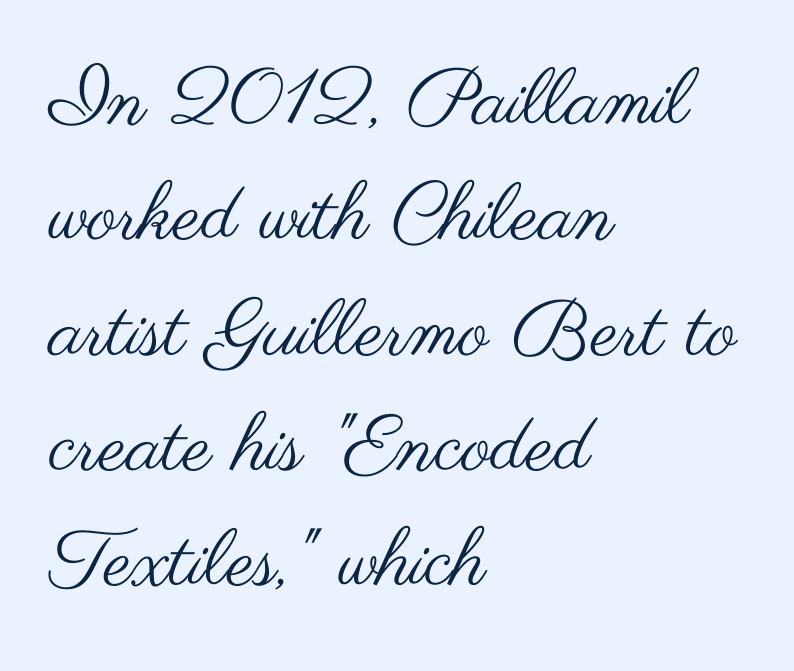
Q: Is the text bold? A: No.
Q: Is the text italic (slanted)? A: Yes.
Q: Is the typeface a serif or a sans-serif typeface? A: Sans-serif.
Q: Is the text underlined? A: No.
Q: How is the paragraph aligned? A: Left-aligned.
Q: Is the spacing between letters normal or unusually wide? A: Normal.
Q: Is the spacing between lines tight, normal or loose? A: Normal.
Q: Width (condensed, normal, or wide)? A: Wide.
Q: Stroke contrast? A: Medium.
Q: x-height? A: Small.
Q: Monospaced? A: No.
